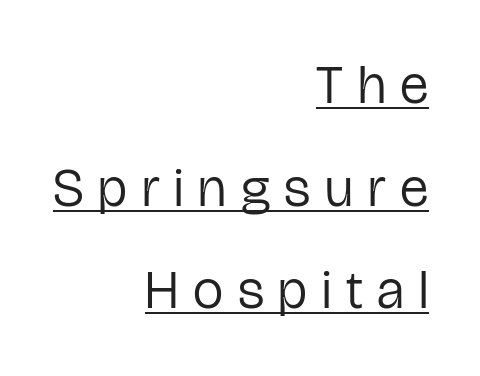
The image shows 54 px regular-weight, condensed sans-serif type, upright; set right-aligned, loose line spacing (1.9x), unusually wide letter spacing (+0.27 em), underlined; low stroke contrast and a medium x-height.
